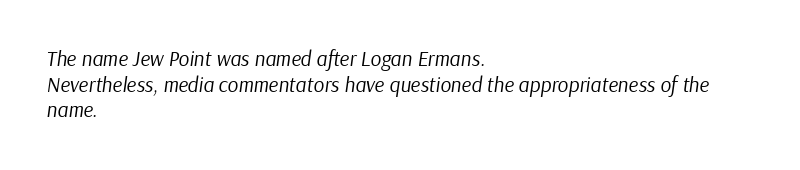
The letters sit at their default tracking, neither squeezed nor spread. The passage is arranged the way most books set body copy — flush left. Yep, that's italic — everything's leaning. A light-to-regular cut is what we see here. Each row of text sits above clean, open space.
